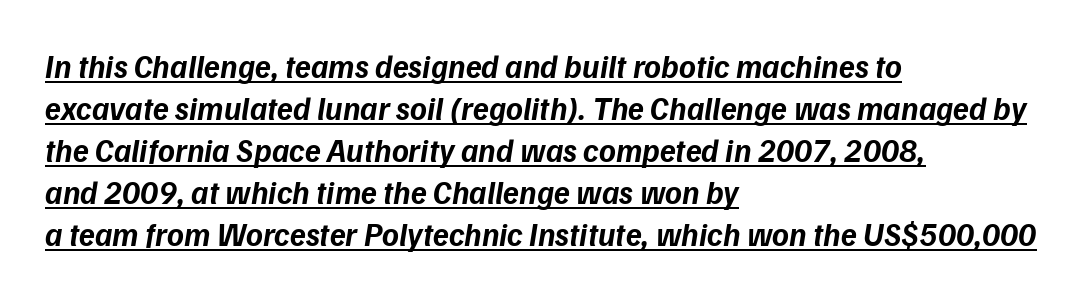
The image shows 32 px bold type, italic (leaning right); set left-aligned, normal line spacing (1.31x), normal letter spacing, underlined; low stroke contrast and a medium x-height.
